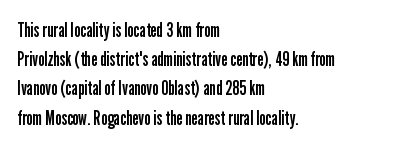
Q: Is the text bold? A: No.
Q: Is the text italic (slanted)? A: No, it is upright.
Q: Is the text underlined? A: No.
Q: How is the paragraph aligned? A: Left-aligned.
Q: Is the spacing between letters normal or unusually wide? A: Normal.
Q: Is the spacing between lines tight, normal or loose? A: Normal.
